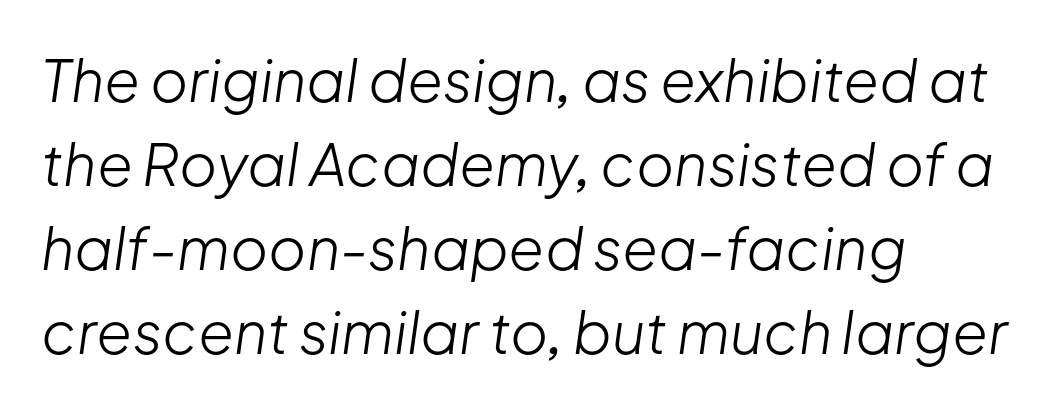
It's the slanting kind of type. The baseline area is clear. There is no visible air inserted between adjacent glyphs. If you drew a ruler down the left edge, every line would touch it. Each letter keeps its own natural width here, so spacing adapts to shape. The strokes are not fattened; the text isn't bold.
